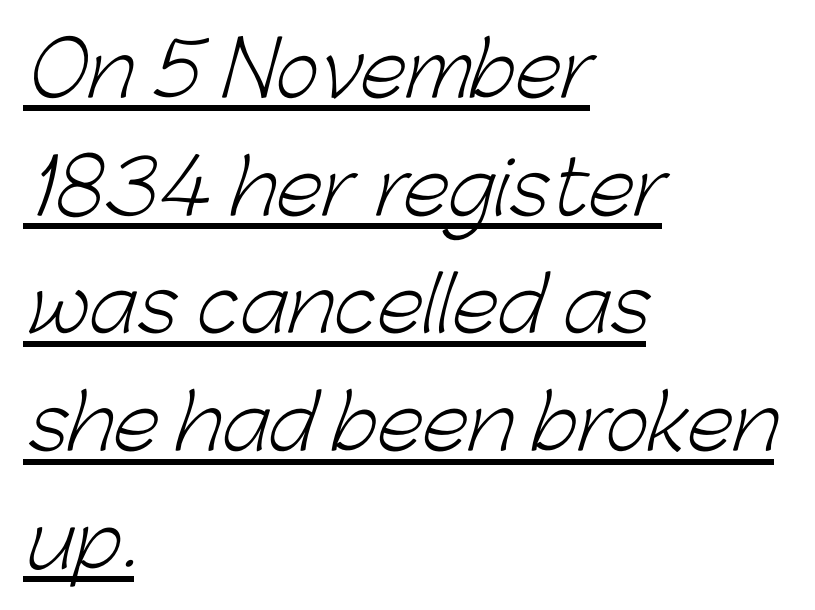
Notice how descenders clear the ascenders below comfortably — that's standard leading. One-word summary of the alignment: left. The sample's only ornament is a line tracing under the words. This sample uses a sans-serif face.
